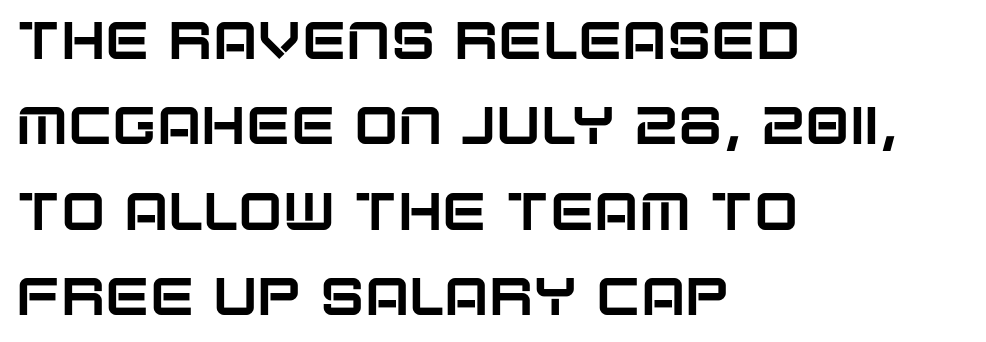
The image shows 53 px sans-serif type, upright; set left-aligned, normal line spacing (1.61x), normal letter spacing, not underlined; low stroke contrast and a large x-height.
